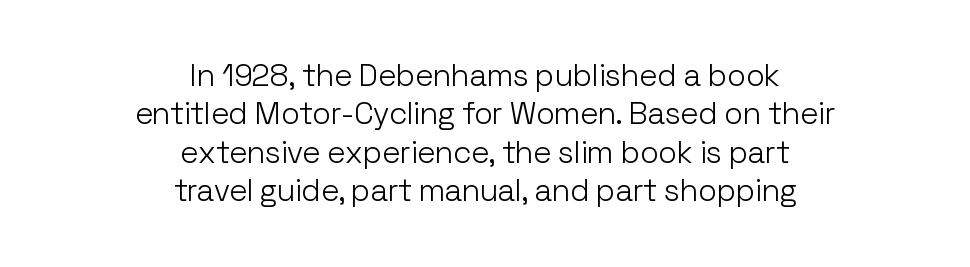
Q: Is the text bold? A: No.
Q: Is the text italic (slanted)? A: No, it is upright.
Q: Is the typeface a serif or a sans-serif typeface? A: Sans-serif.
Q: Is the text underlined? A: No.
Q: How is the paragraph aligned? A: Centered.
Q: Is the spacing between letters normal or unusually wide? A: Normal.
Q: Width (condensed, normal, or wide)? A: Normal.
Q: Stroke contrast? A: Low.
Q: x-height? A: Medium.
Q: Monospaced? A: No.
